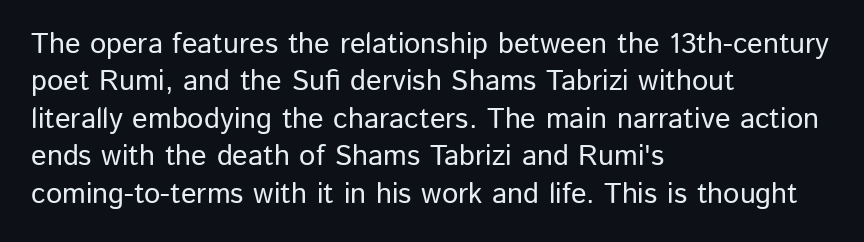
The image shows 29 px sans-serif type, upright; set left-aligned, normal line spacing (1.29x), normal letter spacing, not underlined; low stroke contrast and a medium x-height.
